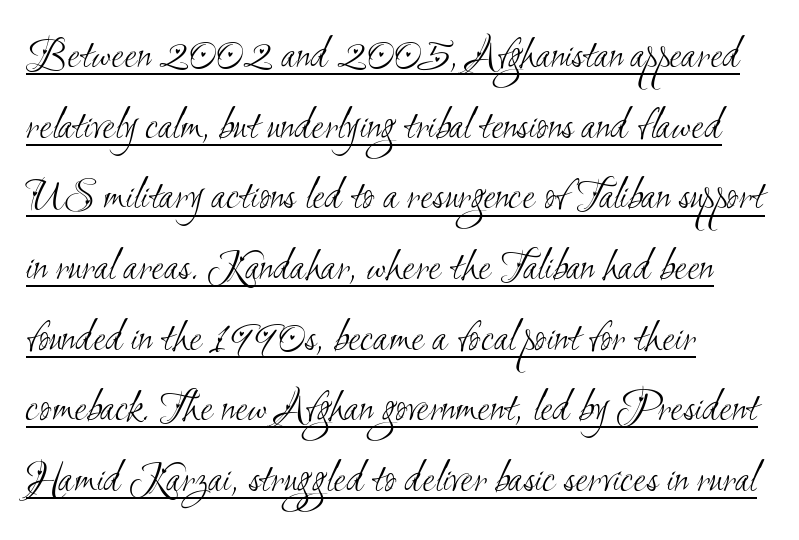
Q: Is the text bold? A: No.
Q: Is the typeface a serif or a sans-serif typeface? A: Sans-serif.
Q: Is the text underlined? A: Yes.
Q: How is the paragraph aligned? A: Left-aligned.
Q: Is the spacing between letters normal or unusually wide? A: Normal.
Q: Is the spacing between lines tight, normal or loose? A: Normal.
Q: Width (condensed, normal, or wide)? A: Condensed.
Q: Stroke contrast? A: Medium.
Q: x-height? A: Small.
Q: Monospaced? A: No.
